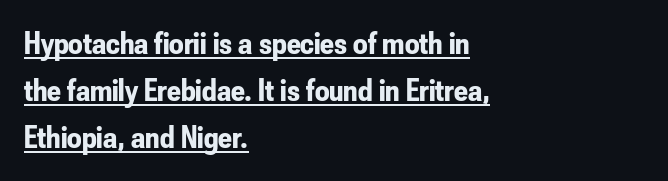
These lines carry a lot of weight — the face is fully bold. Caption: standard tracking, unaltered. Posture: vertical. Layout note: lines flush left.
